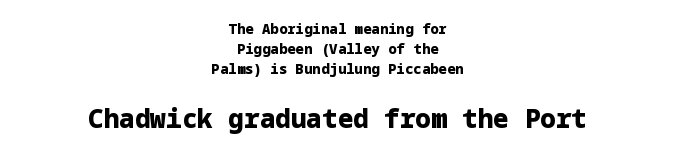
The font is running at its bold setting. The string is rendered with underlining switched off. Casual observation: everything's sitting right in the middle. Unlike italic type, these characters show no tilt at all.
